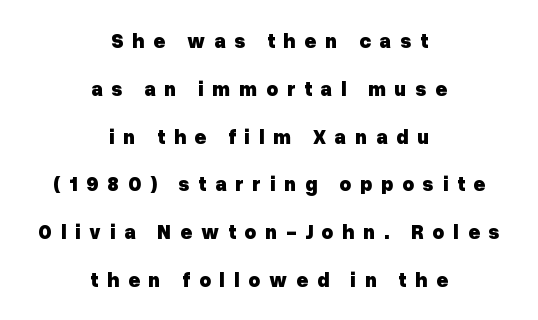
The image shows 20 px bold type, upright; set centered, loose line spacing (2.39x), unusually wide letter spacing (+0.44 em), not underlined.
